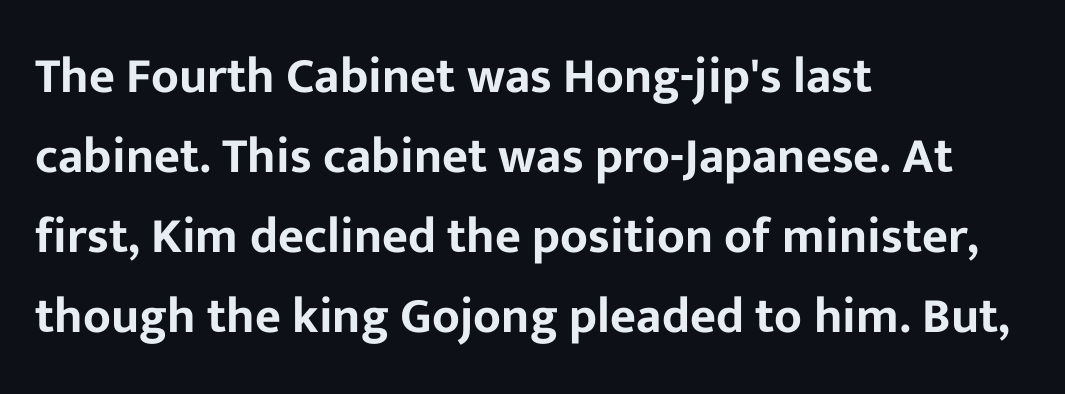
The image shows 50 px sans-serif type, upright; set left-aligned, normal line spacing (1.6x), normal letter spacing, not underlined; low stroke contrast and a medium x-height.
